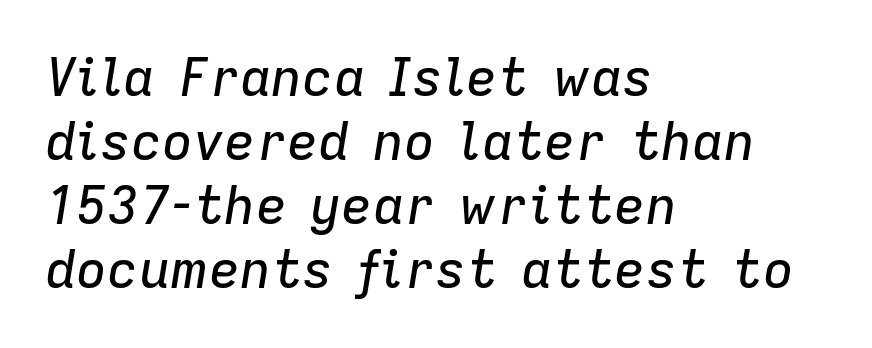
Style check: oblique. The paragraph shown leans on its left margin. The letters advance in unequal steps, a hallmark of proportional type. The glyphs are unaccompanied by any horizontal stroke below them. The gaps between neighbouring characters are ordinary and unremarkable.
